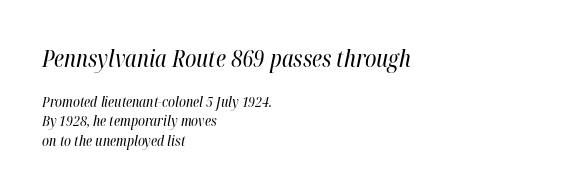
The emphasis by scale lands on block number one, above. Italic: yes, the glyphs are oblique. Between one letter and the next there's only the usual sliver of space. Decoration check: the copy has no underline. No extra ink here — the face is not bold.
